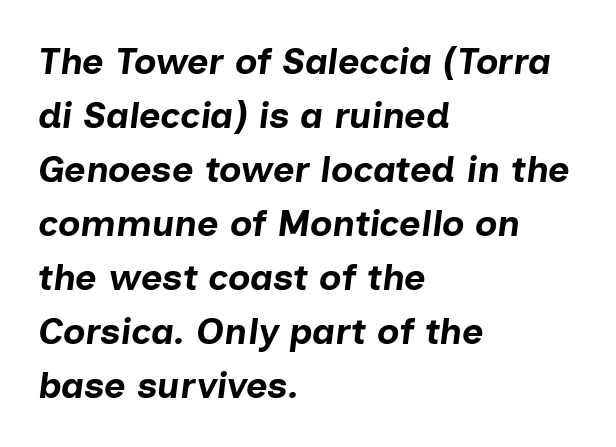
The image shows 37 px bold type, italic (leaning right); set left-aligned, normal line spacing (1.46x), normal letter spacing, not underlined; low stroke contrast and a medium x-height.
